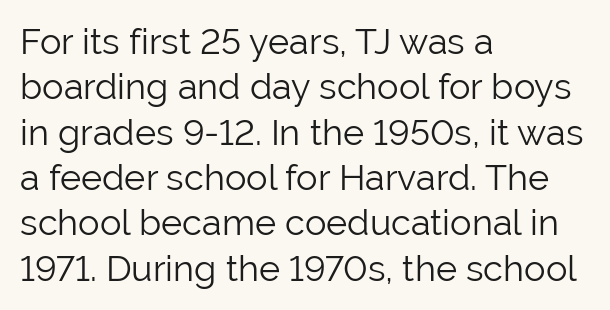
{"serif": "no", "italic": "no", "bold": "no", "weight": "light", "width": "normal", "stroke_contrast": "low", "x_height": "medium", "monospaced": "no", "underline": "no", "align": "left", "line_spacing": "normal", "line_spacing_ratio": 1.26, "letter_spacing": "normal", "letter_spacing_em": 0.0, "glyph_px": 36}
